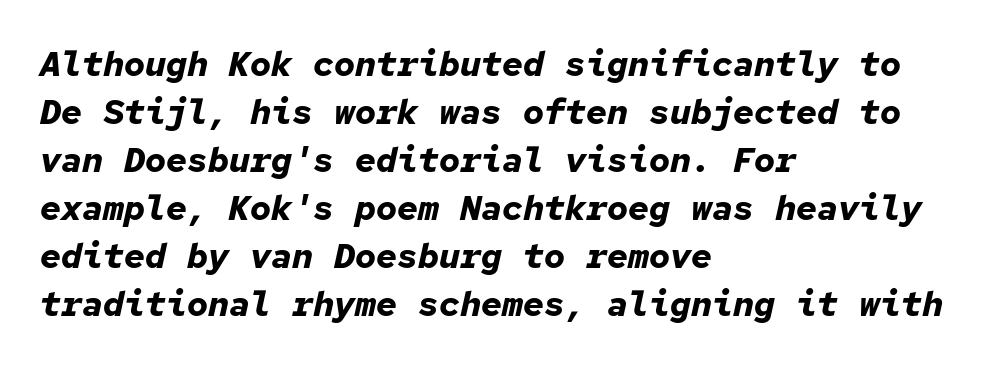
The passage shown stacks its lines at a standard gap. Caption: bold face, heavy strokes. Spacing verdict: monospaced, one width for all characters. The letterforms sit shoulder to shoulder at normal distance.
